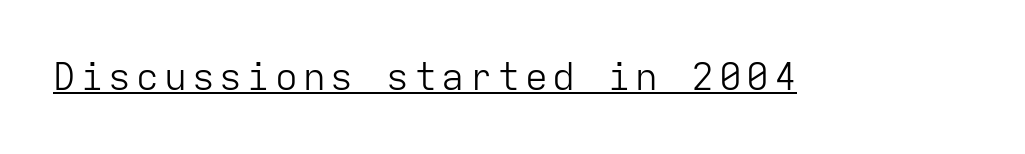
Q: Is the text bold? A: No.
Q: Is the text italic (slanted)? A: No, it is upright.
Q: Is the typeface a serif or a sans-serif typeface? A: Sans-serif.
Q: Is the text underlined? A: Yes.
Q: Width (condensed, normal, or wide)? A: Normal.
Q: Stroke contrast? A: Low.
Q: x-height? A: Medium.
Q: Monospaced? A: Yes.
